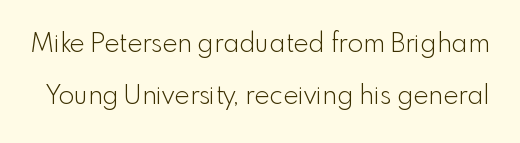
The image shows 26 px text type, upright; set loose line spacing (2.01x), normal letter spacing, not underlined.
